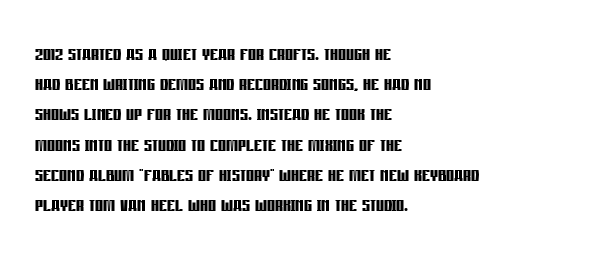
The passage shown is emphatically bold. The space directly below the letters is spotless. Tracking here is standard; glyphs follow each other at the usual distance. Where is the straight margin? On the left.
